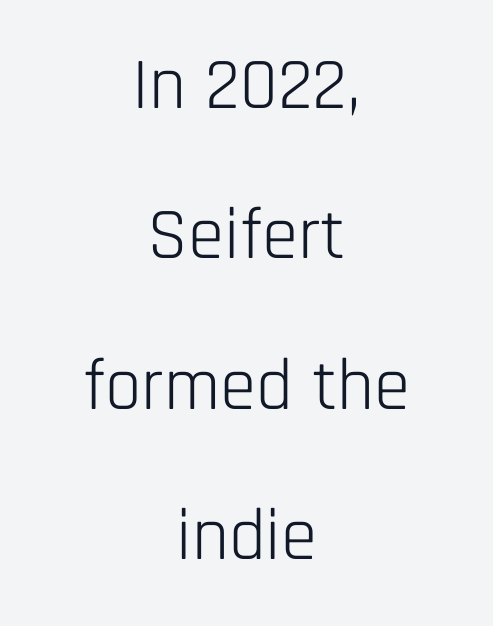
Q: Is the text bold? A: No.
Q: Is the text italic (slanted)? A: No, it is upright.
Q: Is the typeface a serif or a sans-serif typeface? A: Sans-serif.
Q: Is the text underlined? A: No.
Q: How is the paragraph aligned? A: Centered.
Q: Is the spacing between letters normal or unusually wide? A: Normal.
Q: Is the spacing between lines tight, normal or loose? A: Loose.
Q: Width (condensed, normal, or wide)? A: Condensed.
Q: Stroke contrast? A: Low.
Q: x-height? A: Large.
Q: Monospaced? A: No.
